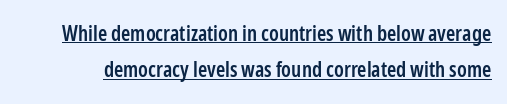
Q: Is the text bold? A: Semi-bold.
Q: Is the text italic (slanted)? A: No, it is upright.
Q: Is the text underlined? A: Yes.
Q: Is the spacing between letters normal or unusually wide? A: Normal.
